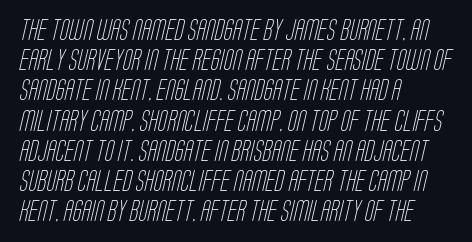
The image shows 21 px text type; set left-aligned, normal line spacing (1.44x), normal letter spacing, not underlined.
